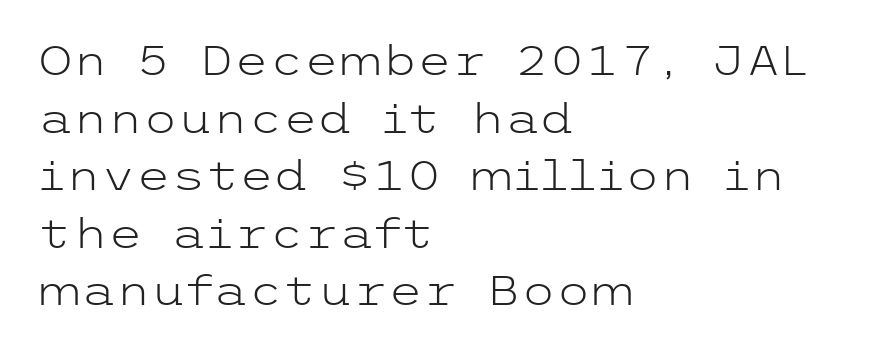
Line starts are locked; line ends wander. The lettering holds an erect, upright posture throughout. Typographically, this falls in the sans-serif category. The strokes carry an ordinary text weight at most.
